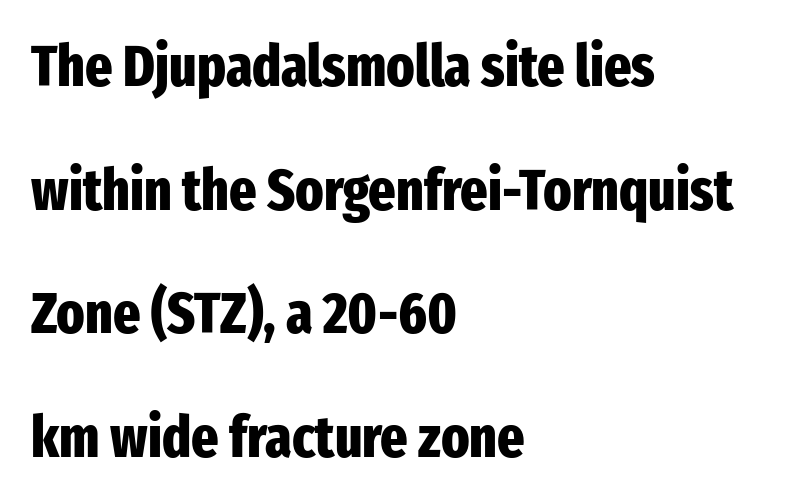
The image shows 58 px heavy, condensed sans-serif type, upright; set left-aligned, loose line spacing (2.13x), normal letter spacing, not underlined; low stroke contrast and a medium x-height.
